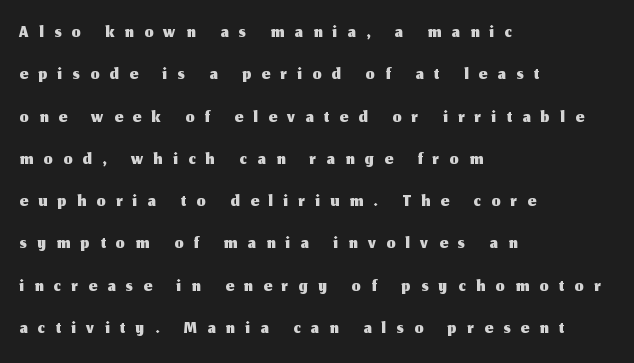
One-word summary of the alignment: left. The lettering stays uniformly vertical, giving the passage a roman look. This sample uses expanded letter spacing, leaving extra air between glyphs. Normally led — the rows are evenly, conventionally spaced.
